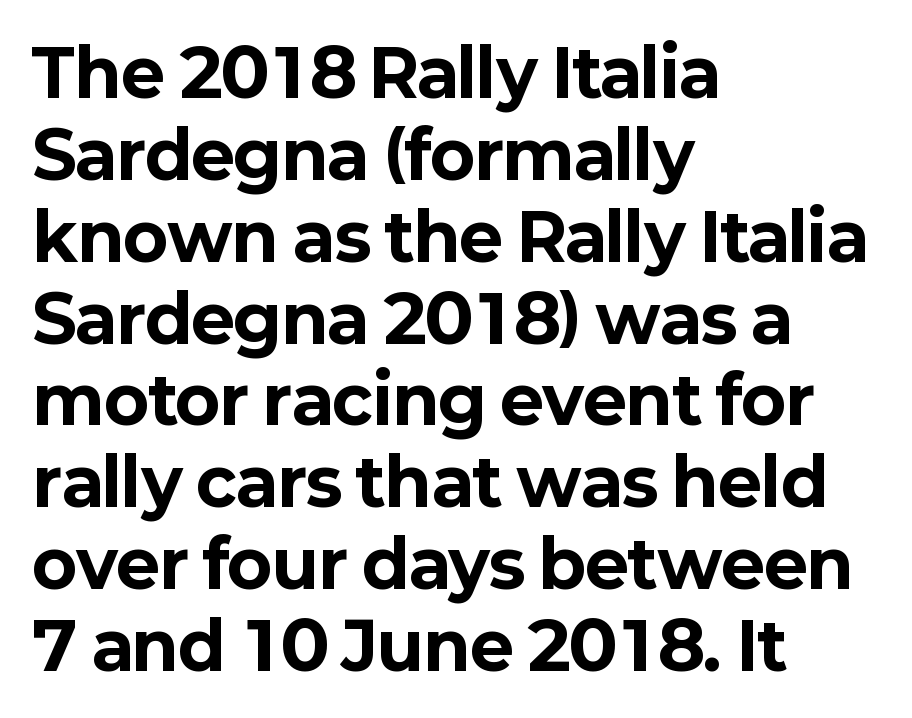
{"serif": "no", "italic": "no", "bold": "yes", "weight": "bold", "width": "normal", "stroke_contrast": "low", "x_height": "medium", "monospaced": "no", "underline": "no", "align": "left", "line_spacing_ratio": 1.24, "letter_spacing": "normal", "letter_spacing_em": 0.0, "glyph_px": 66}
